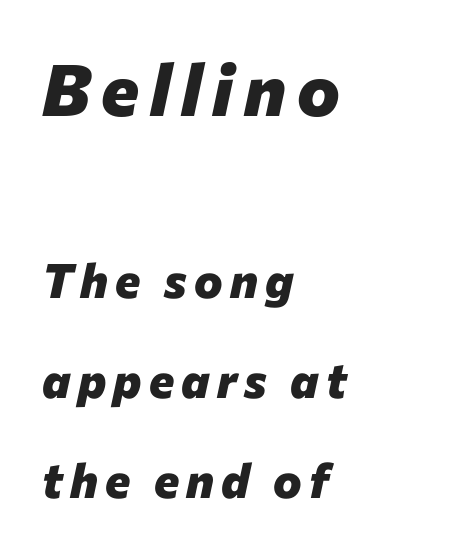
The image shows 72 px heavy type, italic (leaning right); set left-aligned, loose line spacing (2.08x), not underlined; the first (top) block is 1.5x larger; low stroke contrast and a medium x-height.
